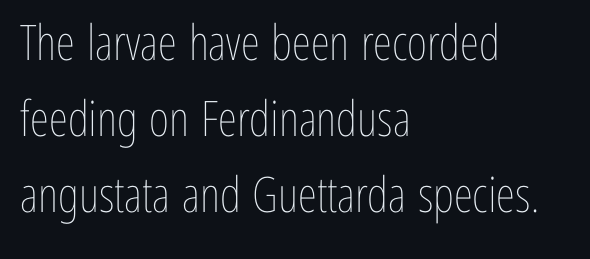
{"italic": "no", "bold": "no", "weight": "thin", "width": "condensed", "stroke_contrast": "low", "x_height": "medium", "monospaced": "no", "underline": "no", "align": "left", "line_spacing": "normal", "line_spacing_ratio": 1.55, "letter_spacing": "normal", "letter_spacing_em": 0.0, "glyph_px": 49}
